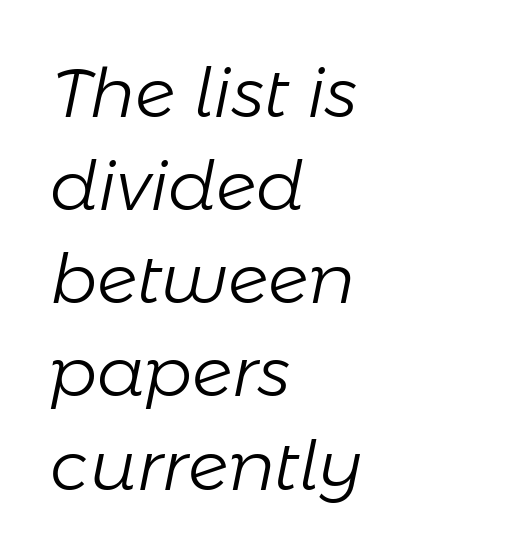
{"italic": "yes", "lean": "right", "slant_degrees": 11, "bold": "no", "weight": "light", "width": "normal", "stroke_contrast": "low", "x_height": "medium", "monospaced": "no", "underline": "no", "align": "left", "line_spacing": "normal", "line_spacing_ratio": 1.35, "letter_spacing": "normal", "letter_spacing_em": 0.0, "glyph_px": 69}
